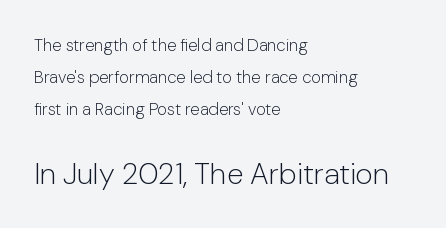
Q: Is the text bold? A: No.
Q: Is the text italic (slanted)? A: No, it is upright.
Q: Is the typeface a serif or a sans-serif typeface? A: Sans-serif.
Q: Is the text underlined? A: No.
Q: How is the paragraph aligned? A: Left-aligned.
Q: Is the spacing between letters normal or unusually wide? A: Normal.
Q: Which block of text is set in a larger size, the first (top) or the second (bottom)? A: The second (bottom) one.
Q: Width (condensed, normal, or wide)? A: Normal.
Q: Stroke contrast? A: Low.
Q: x-height? A: Medium.
Q: Monospaced? A: No.
